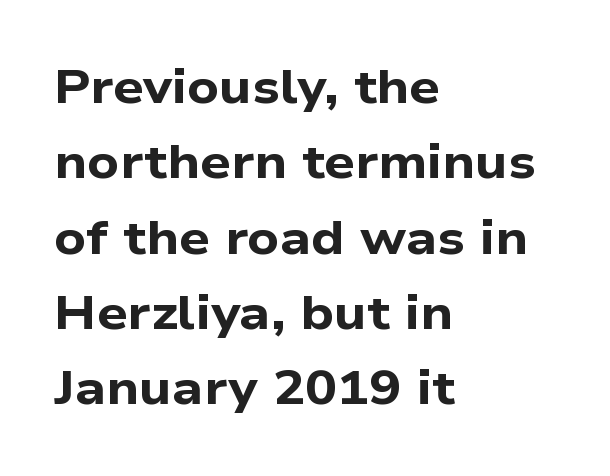
The image shows 48 px bold, wide sans-serif type; set left-aligned, normal line spacing (1.57x), normal letter spacing, not underlined; low stroke contrast and a medium x-height.
